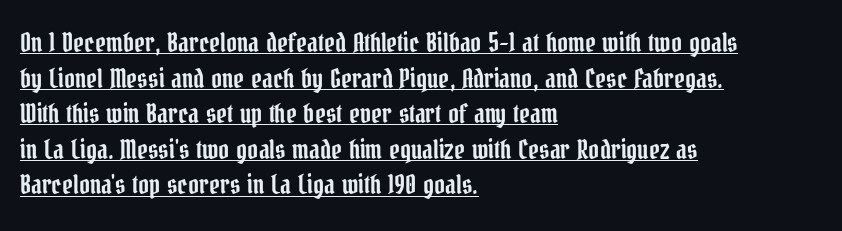
The image shows 26 px text type, upright; set left-aligned, normal line spacing (1.37x), normal letter spacing, underlined.
